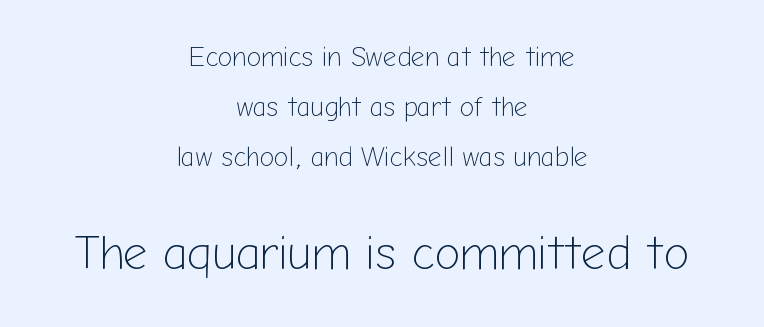
Q: Is the text bold? A: No.
Q: Is the text italic (slanted)? A: No, it is upright.
Q: Is the typeface a serif or a sans-serif typeface? A: Sans-serif.
Q: Is the text underlined? A: No.
Q: How is the paragraph aligned? A: Centered.
Q: Is the spacing between letters normal or unusually wide? A: Normal.
Q: Which block of text is set in a larger size, the first (top) or the second (bottom)? A: The second (bottom) one.
Q: Width (condensed, normal, or wide)? A: Normal.
Q: Stroke contrast? A: Low.
Q: x-height? A: Medium.
Q: Monospaced? A: No.
